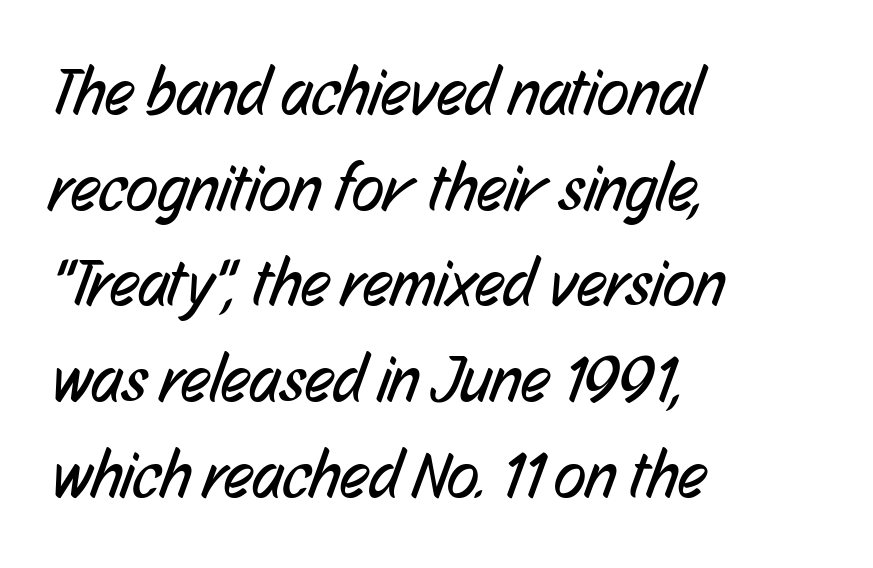
{"serif": "no", "bold": "no", "weight": "regular", "width": "condensed", "stroke_contrast": "low", "x_height": "medium", "monospaced": "no", "underline": "no", "align": "left", "line_spacing": "normal", "line_spacing_ratio": 1.45, "letter_spacing": "normal", "letter_spacing_em": 0.0, "glyph_px": 66}
